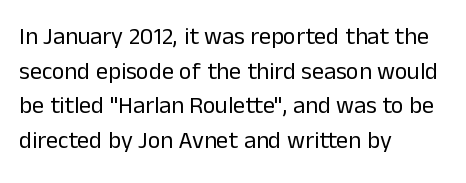
Q: Is the text bold? A: No.
Q: Is the text italic (slanted)? A: No, it is upright.
Q: Is the text underlined? A: No.
Q: How is the paragraph aligned? A: Left-aligned.
Q: Is the spacing between letters normal or unusually wide? A: Normal.
Q: Is the spacing between lines tight, normal or loose? A: Normal.
